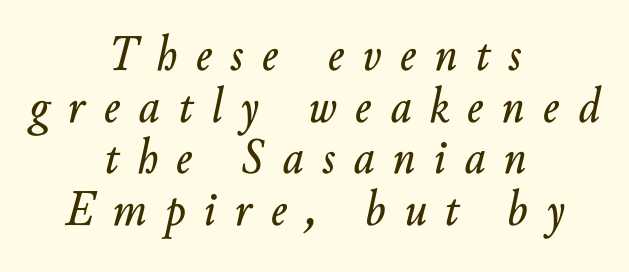
Tightly led — the rows are bunched. Words appear elongated and porous because spacing is wide. Rule under the text: the space is simply empty. Proportional: the letters do not fall into vertical columns. Neither beginnings nor endings align; midpoints do. The specimen reads as italic at a glance.
